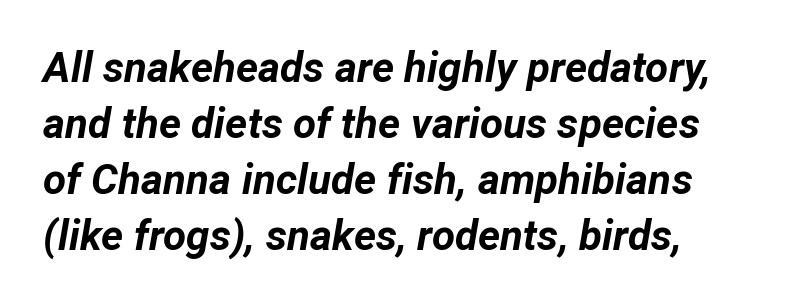
Here the designer chose a conventional face with non-uniform glyph widths. Posture: slanted. The strip under each line holds only bare page. These words are printed bold, with thick strokes throughout. The line-height multiplier appears to be the usual default.
